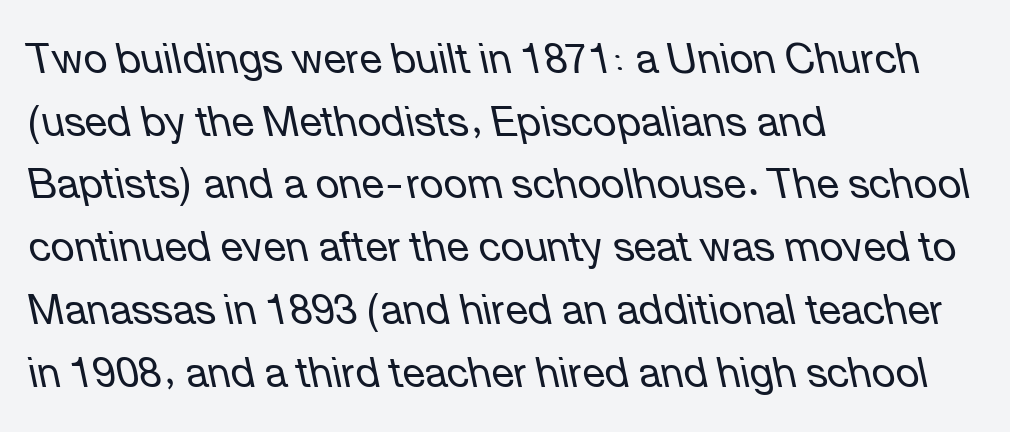
The passage is arranged the way most books set body copy — flush left. Nothing unusual about the tracking: characters are spaced as the font intends. How would I describe the line gaps? Plain and ordinary. Beneath every word, the page is bare. The letterforms sit at book weight or below. You could not count columns in this text — the font is proportionally spaced.
